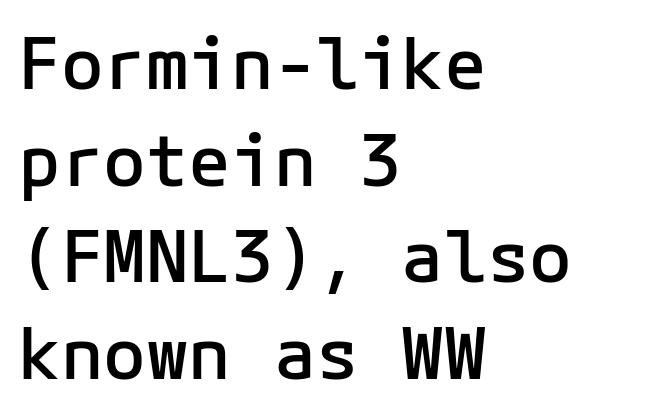
Q: Is the text bold? A: Semi-bold.
Q: Is the text italic (slanted)? A: No, it is upright.
Q: Is the typeface a serif or a sans-serif typeface? A: Sans-serif.
Q: Is the text underlined? A: No.
Q: How is the paragraph aligned? A: Left-aligned.
Q: Is the spacing between letters normal or unusually wide? A: Normal.
Q: Is the spacing between lines tight, normal or loose? A: Normal.
Q: Width (condensed, normal, or wide)? A: Normal.
Q: Stroke contrast? A: Low.
Q: x-height? A: Medium.
